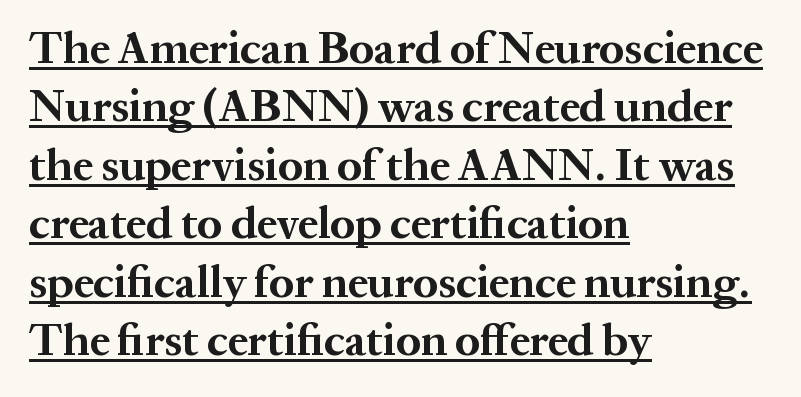
Emphasis is given by a line drawn under the lettering. As a designer I'd log this as weight 700, bold. This rendering employs a face with finishing strokes, i.e., a serif. Is the block centered? No — it sits flush against the left margin.
